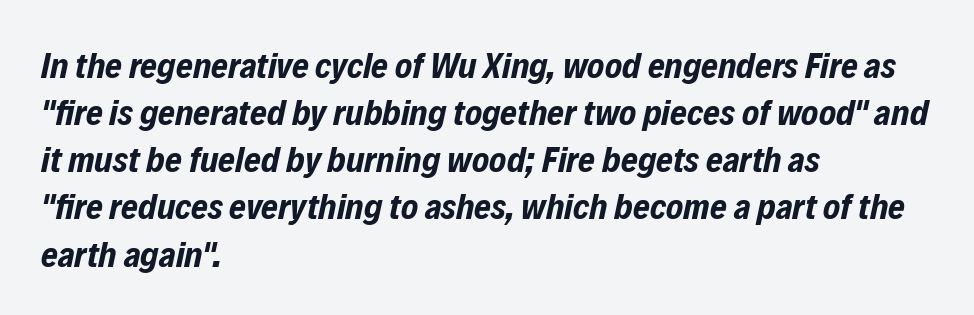
Varying glyph widths throughout — classic text-font behaviour. In terms of leading, this rendering sits right in the middle. Style check: oblique. The characters look thick and weighty, a clear bold. Tracking here is standard; glyphs follow each other at the usual distance.
